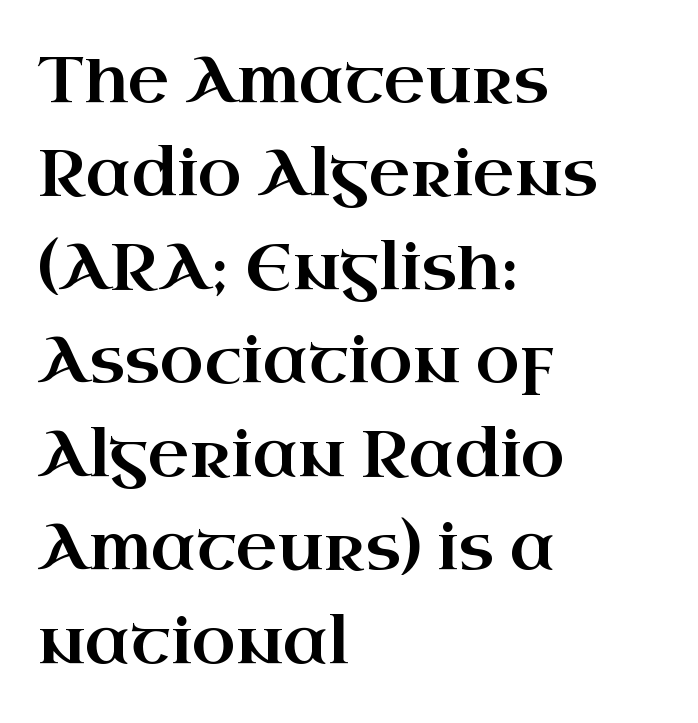
Notice how the passage keeps a crisp vertical edge on the left only. You could not count columns in this text — the font is proportionally spaced. Ascenders rise straight up at ninety degrees. Regarding leading, the lines here are spaced in the standard way.
